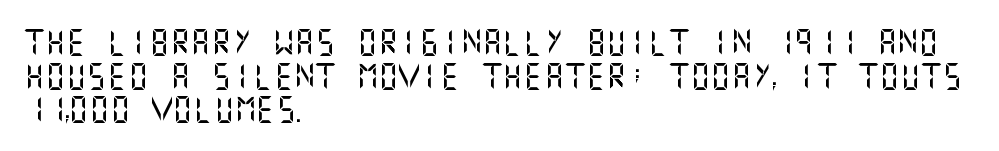
Q: Is the text italic (slanted)? A: No, it is upright.
Q: Is the text underlined? A: No.
Q: How is the paragraph aligned? A: Left-aligned.
Q: Is the spacing between letters normal or unusually wide? A: Normal.
Q: Is the spacing between lines tight, normal or loose? A: Normal.
